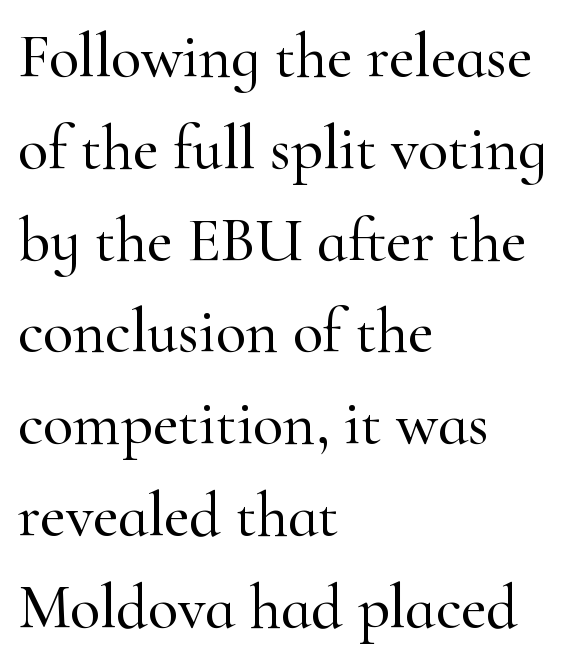
The image shows 62 px serif type, upright; set left-aligned, normal line spacing (1.48x), normal letter spacing, not underlined; high stroke contrast and a small x-height.
